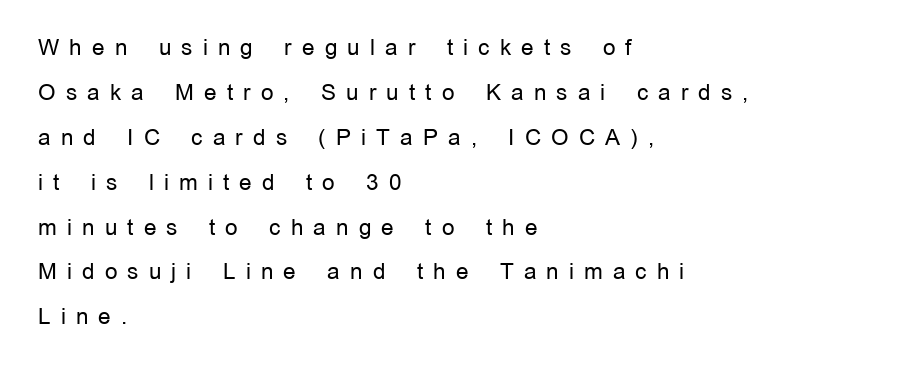
Is the stroke heavy? The answer is a plain regular-or-lighter. The font's upright variant was chosen for this text. What stands out about the letter spacing? Its width — letters are far apart. Line spacing here is loose.
